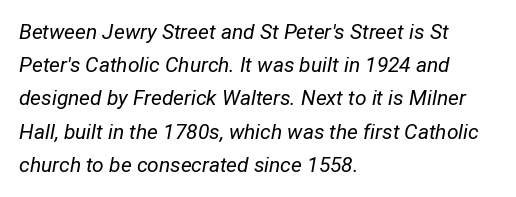
Q: Is the text bold? A: No.
Q: Is the text italic (slanted)? A: Yes, it leans right by about 12 degrees.
Q: Is the text underlined? A: No.
Q: How is the paragraph aligned? A: Left-aligned.
Q: Is the spacing between letters normal or unusually wide? A: Normal.
Q: Is the spacing between lines tight, normal or loose? A: Normal.
